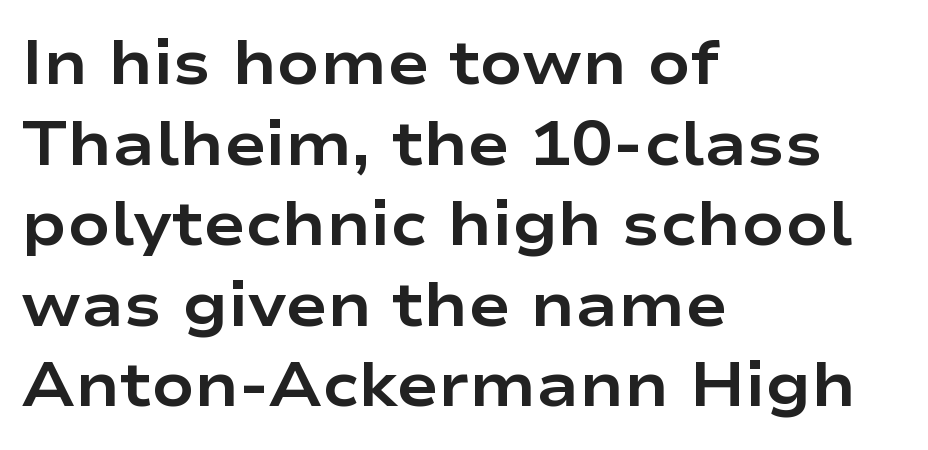
The image shows 62 px bold, wide sans-serif type, upright; set left-aligned, normal line spacing (1.3x), normal letter spacing, not underlined; low stroke contrast and a medium x-height.
